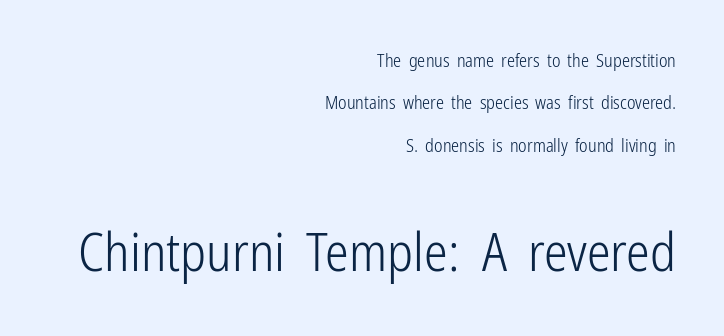
The lettering holds an erect, upright posture throughout. These lines stack with their right ends in a neat column. Honestly, the rows look like they've been pulled way apart. In terms of letterform style, serifs are entirely absent. The letters advance in unequal steps, a hallmark of proportional type. Heaviness? Minimal to ordinary, like unemphasized prose.
